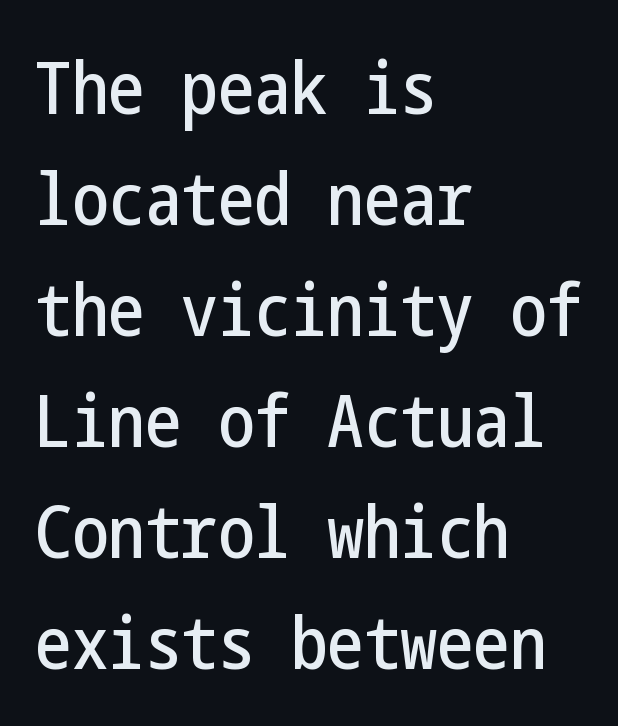
Q: Is the text italic (slanted)? A: No, it is upright.
Q: Is the typeface a serif or a sans-serif typeface? A: Sans-serif.
Q: Is the text underlined? A: No.
Q: How is the paragraph aligned? A: Left-aligned.
Q: Is the spacing between letters normal or unusually wide? A: Normal.
Q: Is the spacing between lines tight, normal or loose? A: Normal.
Q: Width (condensed, normal, or wide)? A: Condensed.
Q: Stroke contrast? A: Low.
Q: x-height? A: Medium.
